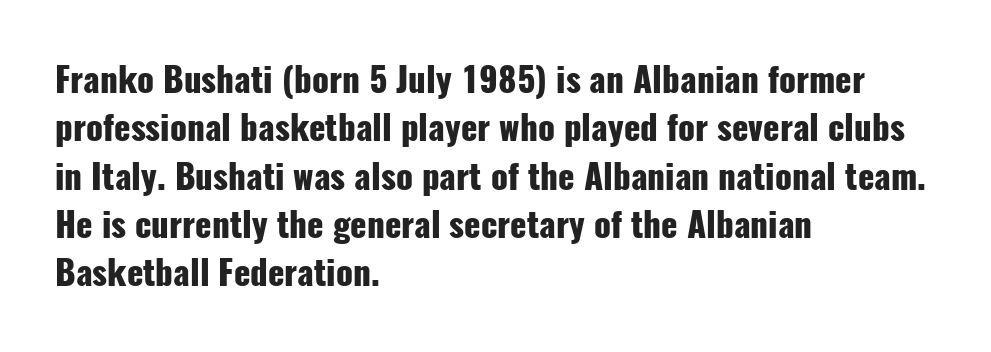
Q: Is the text bold? A: Yes.
Q: Is the text italic (slanted)? A: No, it is upright.
Q: Is the typeface a serif or a sans-serif typeface? A: Sans-serif.
Q: Is the text underlined? A: No.
Q: How is the paragraph aligned? A: Left-aligned.
Q: Is the spacing between letters normal or unusually wide? A: Normal.
Q: Is the spacing between lines tight, normal or loose? A: Normal.
Q: Width (condensed, normal, or wide)? A: Condensed.
Q: Stroke contrast? A: Low.
Q: x-height? A: Medium.
Q: Monospaced? A: No.
